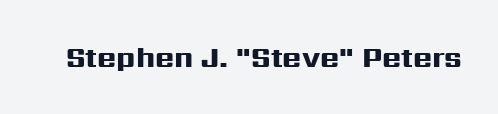
Note: no serifs on the glyphs. Ascenders rise straight up at ninety degrees. Is the type bold? Yes — the strokes are clearly thick and heavy. Standard letterfit; no display-style spreading of the glyphs. Spacing verdict: proportional, widths tailored to each character. Only glyphs here, with clear space below each row.
